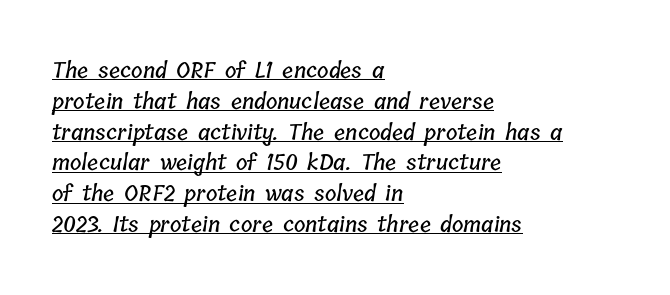
The image shows 22 px text type; set left-aligned, normal line spacing (1.4x), normal letter spacing, underlined.
